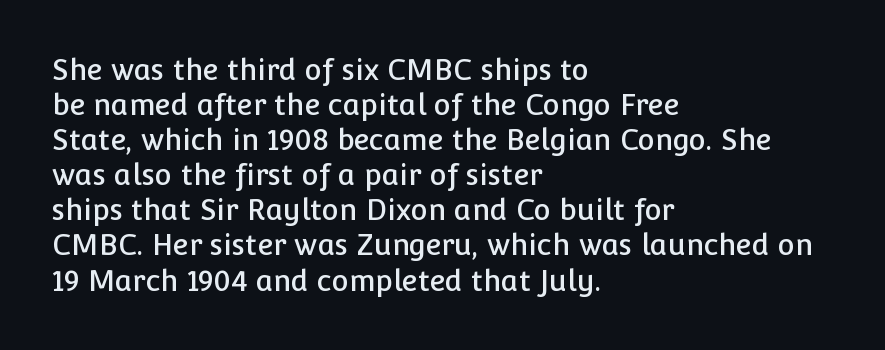
{"serif": "no", "italic": "no", "width": "normal", "stroke_contrast": "low", "x_height": "medium", "monospaced": "no", "underline": "no", "align": "left", "line_spacing_ratio": 1.21, "letter_spacing": "normal", "letter_spacing_em": 0.0, "glyph_px": 29}
